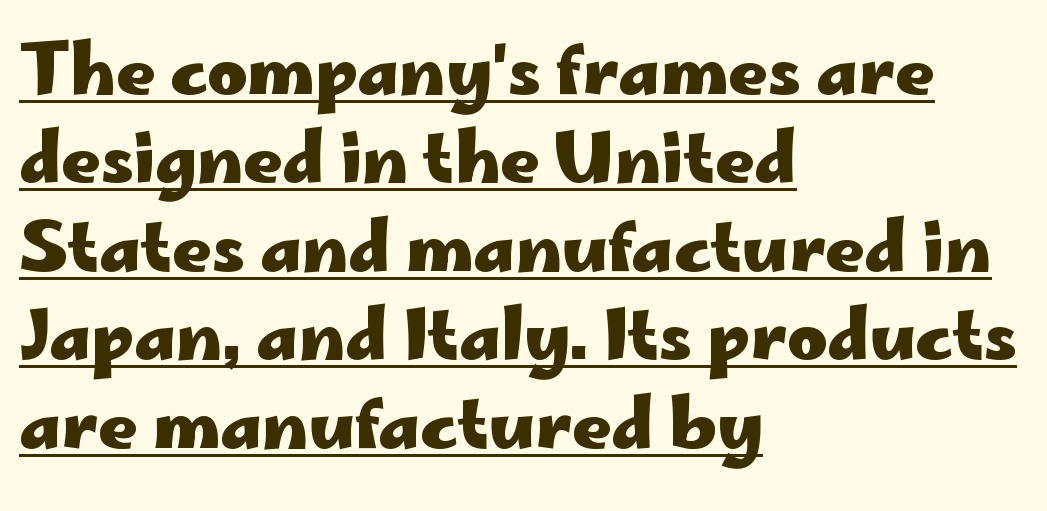
{"serif": "no", "italic": "no", "bold": "yes", "weight": "heavy", "width": "wide", "stroke_contrast": "low", "x_height": "small", "monospaced": "no", "underline": "yes", "align": "left", "line_spacing": "normal", "line_spacing_ratio": 1.3, "letter_spacing": "normal", "letter_spacing_em": 0.0, "glyph_px": 68}
